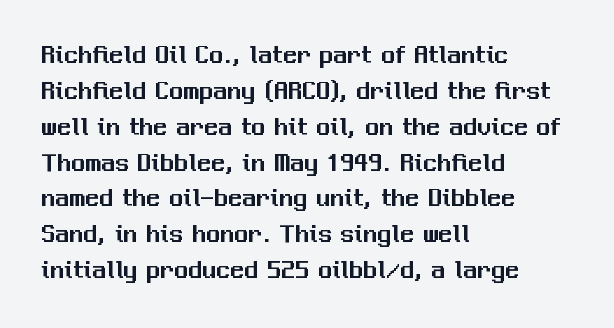
Q: Is the text italic (slanted)? A: No, it is upright.
Q: Is the typeface a serif or a sans-serif typeface? A: Sans-serif.
Q: Is the text underlined? A: No.
Q: How is the paragraph aligned? A: Left-aligned.
Q: Is the spacing between letters normal or unusually wide? A: Normal.
Q: Is the spacing between lines tight, normal or loose? A: Normal.
Q: Width (condensed, normal, or wide)? A: Normal.
Q: Stroke contrast? A: Medium.
Q: x-height? A: Medium.
Q: Monospaced? A: No.
